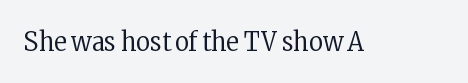
{"italic": "no", "bold": "no", "underline": "no", "letter_spacing": "normal", "letter_spacing_em": 0.0, "glyph_px": 27}
